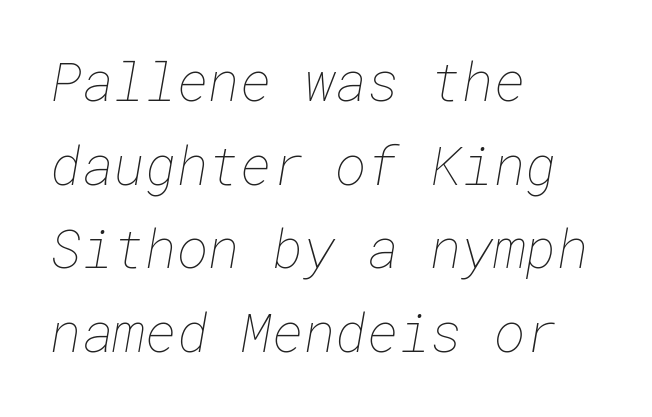
{"bold": "no", "weight": "thin", "width": "normal", "stroke_contrast": "low", "x_height": "medium", "underline": "no", "align": "left", "line_spacing": "normal", "line_spacing_ratio": 1.55, "letter_spacing": "normal", "letter_spacing_em": 0.0, "glyph_px": 54}
